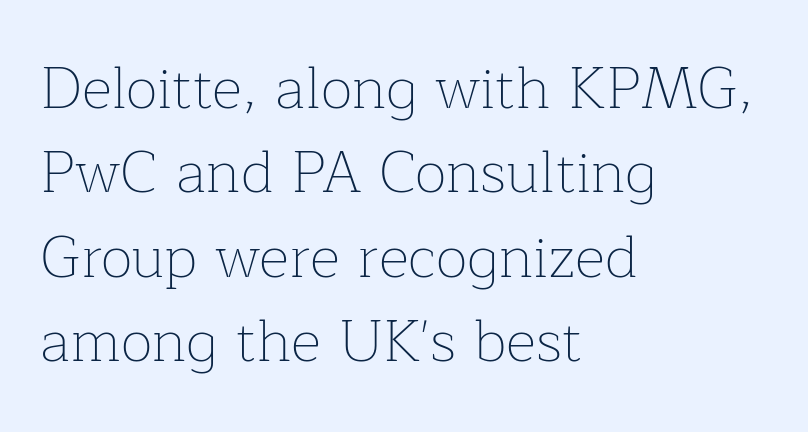
The image shows 59 px thin serif type, upright; set left-aligned, normal line spacing (1.43x), normal letter spacing, not underlined; low stroke contrast and a medium x-height.
